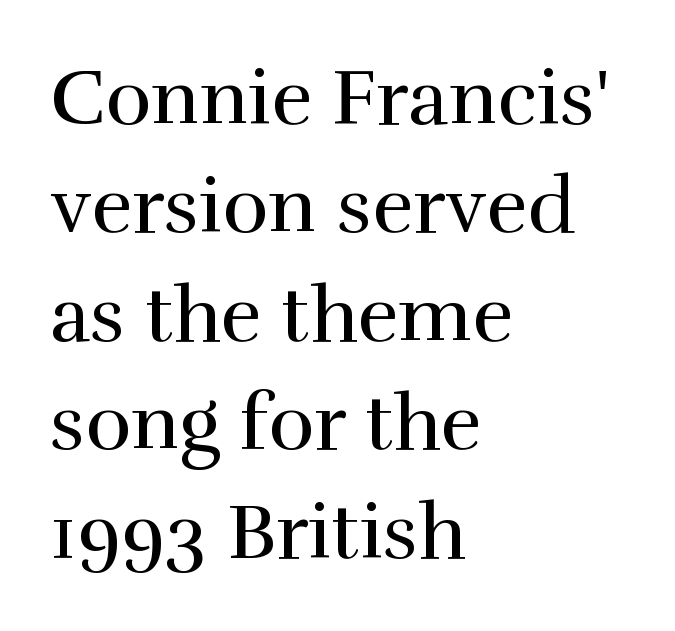
The image shows 78 px regular-weight serif type, upright; set left-aligned, normal line spacing (1.39x), normal letter spacing, not underlined; high stroke contrast and a medium x-height.
